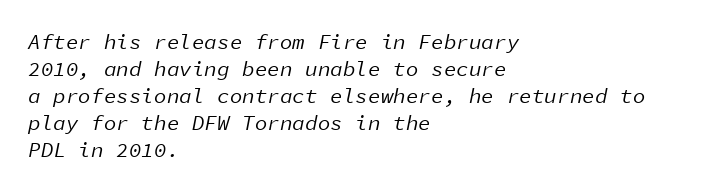
{"italic": "yes", "lean": "right", "slant_degrees": 11, "bold": "no", "underline": "no", "align": "left", "line_spacing": "normal", "line_spacing_ratio": 1.28, "letter_spacing": "normal", "letter_spacing_em": 0.0, "glyph_px": 21}
